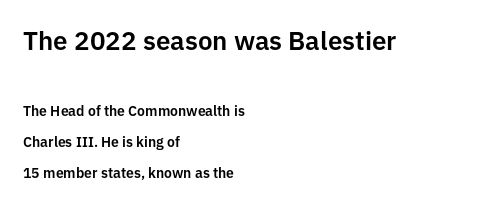
Q: Is the text italic (slanted)? A: No, it is upright.
Q: Is the text underlined? A: No.
Q: How is the paragraph aligned? A: Left-aligned.
Q: Is the spacing between letters normal or unusually wide? A: Normal.
Q: Is the spacing between lines tight, normal or loose? A: Loose.
Q: Which block of text is set in a larger size, the first (top) or the second (bottom)? A: The first (top) one.
